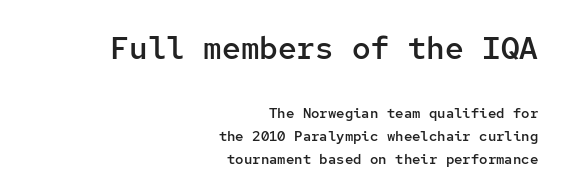
{"serif": "no", "italic": "no", "bold": "semi", "weight": "semibold", "width": "normal", "stroke_contrast": "low", "x_height": "medium", "monospaced": "yes", "underline": "no", "align": "right", "line_spacing": "normal", "line_spacing_ratio": 1.64, "letter_spacing": "normal", "letter_spacing_em": 0.0, "larger_block": "first", "size_ratio": 2.21, "glyph_px": 31}
